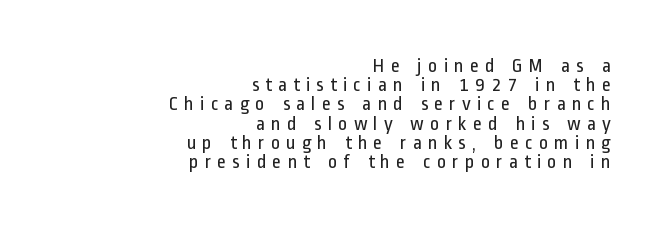
{"italic": "no", "bold": "no", "underline": "no", "align": "right", "line_spacing": "tight", "line_spacing_ratio": 0.96, "letter_spacing": "wide", "letter_spacing_em": 0.29, "glyph_px": 20}
